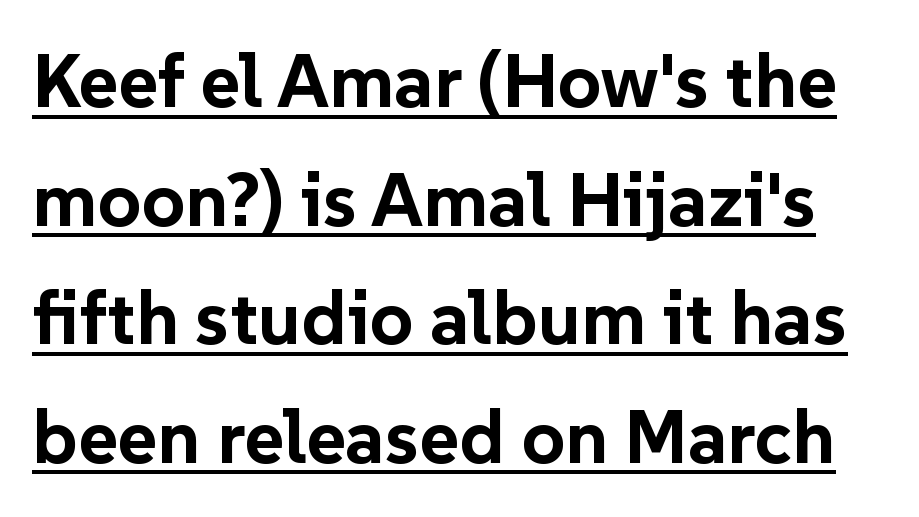
The image shows 76 px bold sans-serif type, upright; set normal line spacing (1.56x), normal letter spacing, underlined; low stroke contrast and a medium x-height.
